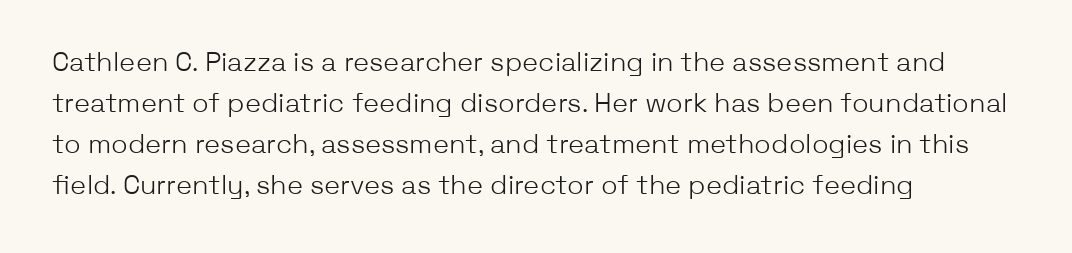
On a weight scale, this lands at 450 or below. The passage shown has conventional tracking throughout. A normal amount of white space separates one row of letters from the next. The rag falls on the right side of this text block.
